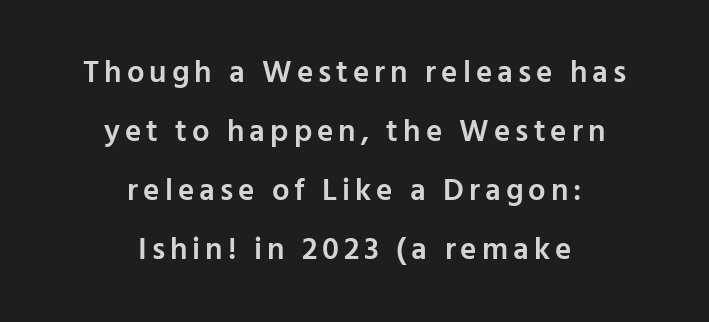
{"serif": "no", "italic": "no", "bold": "semi", "weight": "semibold", "width": "normal", "stroke_contrast": "low", "x_height": "medium", "monospaced": "no", "underline": "no", "align": "center", "line_spacing": "loose", "line_spacing_ratio": 1.9, "glyph_px": 31}
